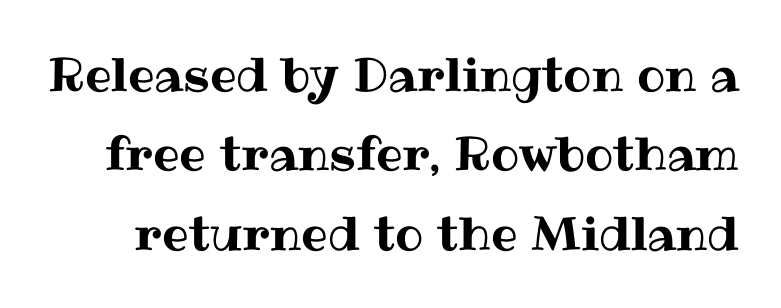
The image shows 47 px text type, upright; set normal line spacing (1.69x), normal letter spacing, not underlined; medium stroke contrast and a medium x-height.
